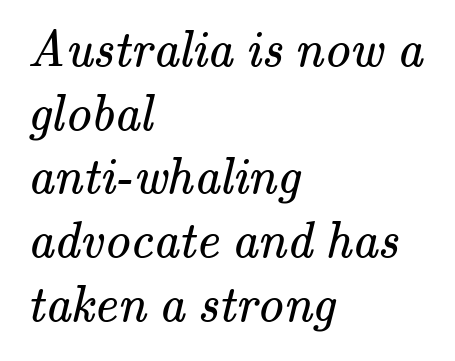
The image shows 51 px regular-weight serif type; set left-aligned, normal line spacing (1.25x), normal letter spacing, not underlined; medium stroke contrast and a small x-height.
